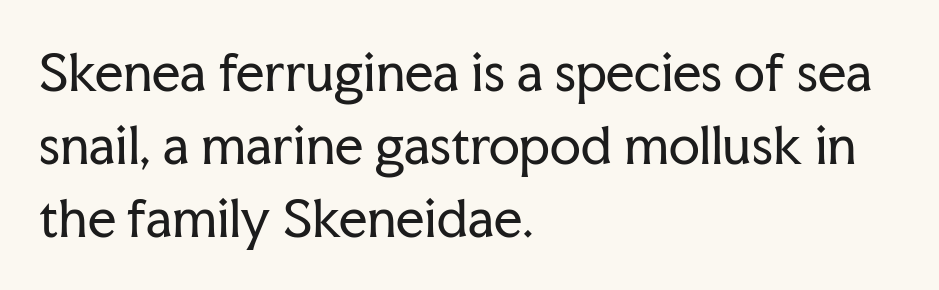
The image shows 50 px regular-weight serif type, upright; set left-aligned, normal line spacing (1.46x), normal letter spacing, not underlined; low stroke contrast and a medium x-height.
